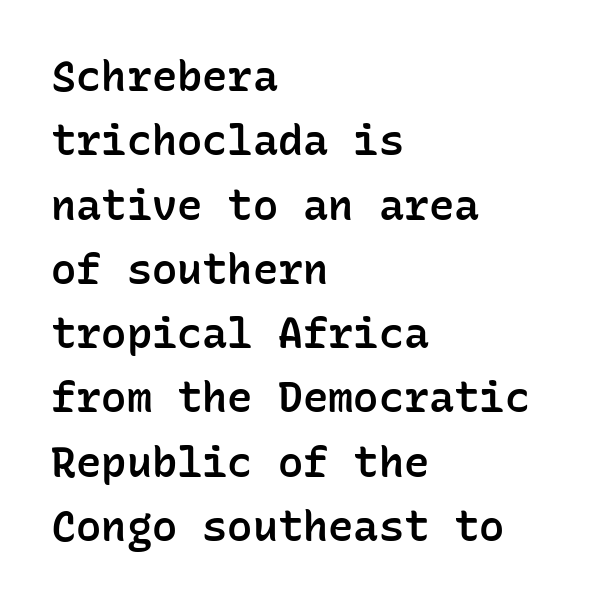
The image shows 42 px semibold sans-serif type, upright, monospaced; set left-aligned, normal line spacing (1.53x), normal letter spacing, not underlined; low stroke contrast and a medium x-height.
